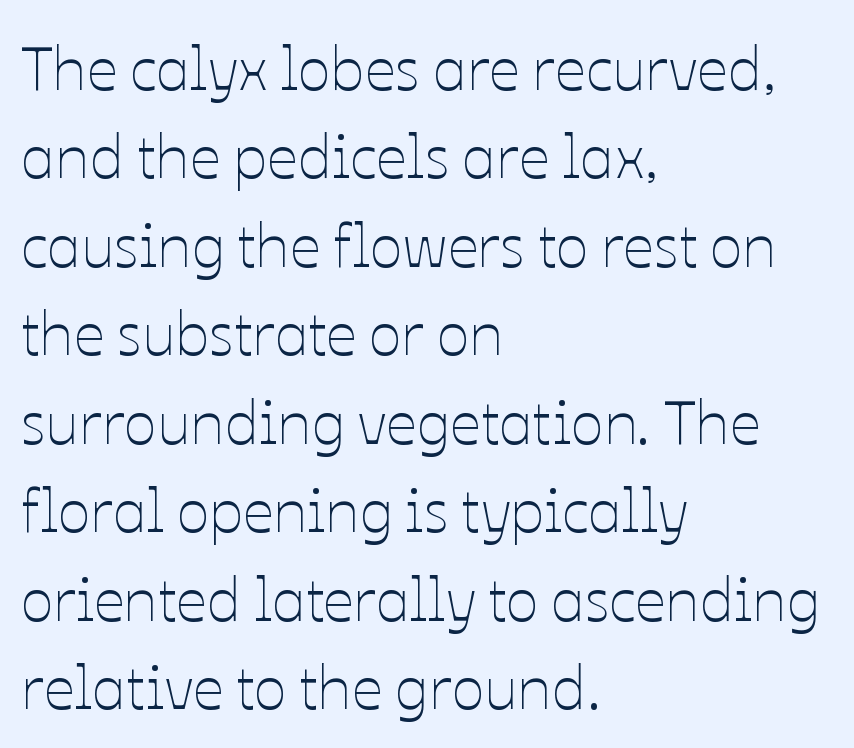
{"italic": "no", "bold": "no", "weight": "thin", "width": "normal", "stroke_contrast": "low", "x_height": "medium", "monospaced": "no", "underline": "no", "align": "left", "line_spacing": "normal", "line_spacing_ratio": 1.45, "letter_spacing": "normal", "letter_spacing_em": 0.0, "glyph_px": 61}
